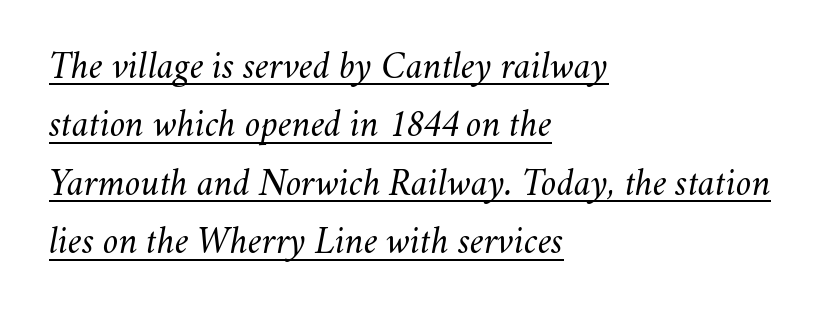
Q: Is the text bold? A: No.
Q: Is the text italic (slanted)? A: Yes, it leans right by about 11 degrees.
Q: Is the text underlined? A: Yes.
Q: How is the paragraph aligned? A: Left-aligned.
Q: Is the spacing between letters normal or unusually wide? A: Normal.
Q: Is the spacing between lines tight, normal or loose? A: Normal.
Q: Width (condensed, normal, or wide)? A: Normal.
Q: Stroke contrast? A: Medium.
Q: x-height? A: Small.
Q: Monospaced? A: No.
